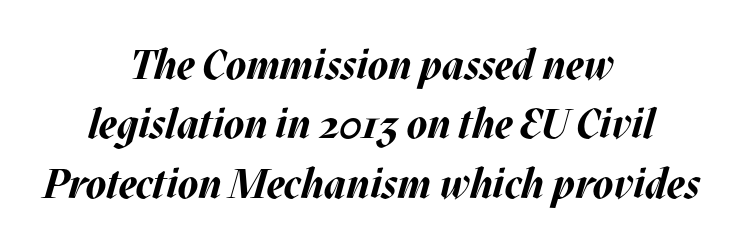
The image shows 41 px bold type, italic (leaning right); set centered, normal line spacing (1.45x), normal letter spacing, not underlined; medium stroke contrast and a large x-height.
